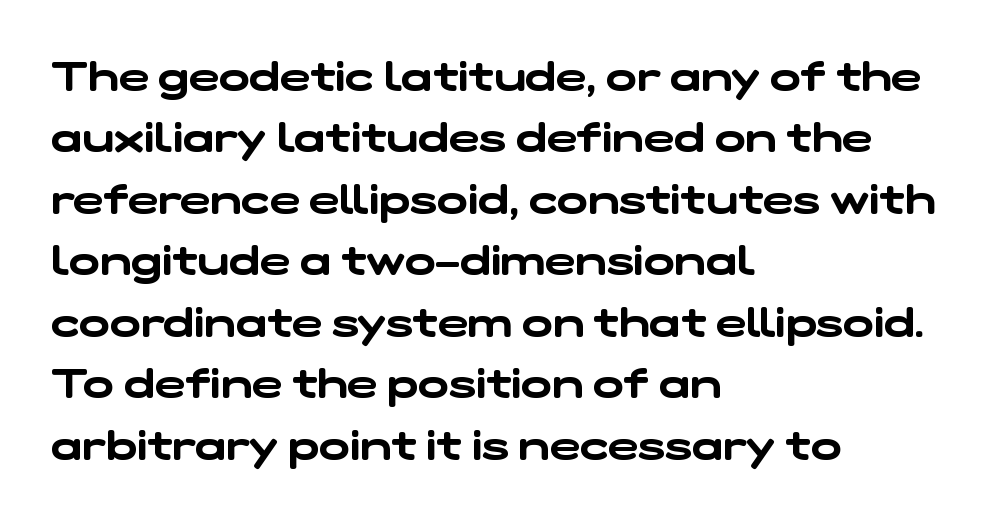
Q: Is the typeface a serif or a sans-serif typeface? A: Sans-serif.
Q: Is the text underlined? A: No.
Q: How is the paragraph aligned? A: Left-aligned.
Q: Is the spacing between letters normal or unusually wide? A: Normal.
Q: Is the spacing between lines tight, normal or loose? A: Normal.
Q: Width (condensed, normal, or wide)? A: Wide.
Q: Stroke contrast? A: Low.
Q: x-height? A: Medium.
Q: Monospaced? A: No.
